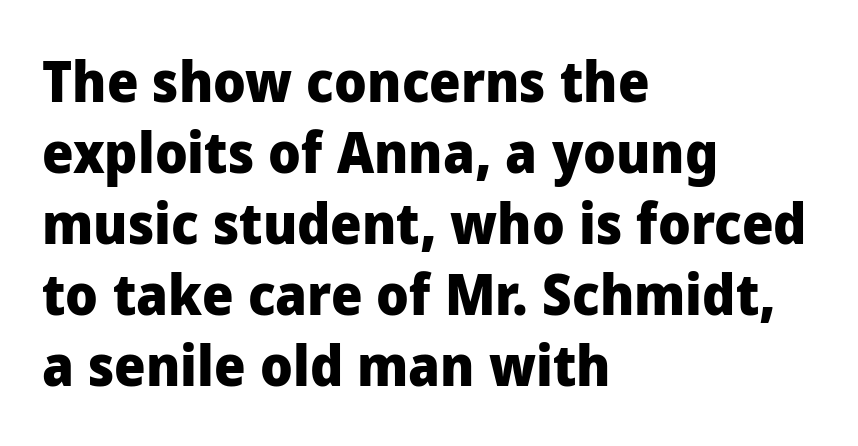
Q: Is the text bold? A: Yes.
Q: Is the text italic (slanted)? A: No, it is upright.
Q: Is the typeface a serif or a sans-serif typeface? A: Sans-serif.
Q: Is the text underlined? A: No.
Q: How is the paragraph aligned? A: Left-aligned.
Q: Is the spacing between letters normal or unusually wide? A: Normal.
Q: Is the spacing between lines tight, normal or loose? A: Normal.
Q: Width (condensed, normal, or wide)? A: Normal.
Q: Stroke contrast? A: Low.
Q: x-height? A: Medium.
Q: Monospaced? A: No.
